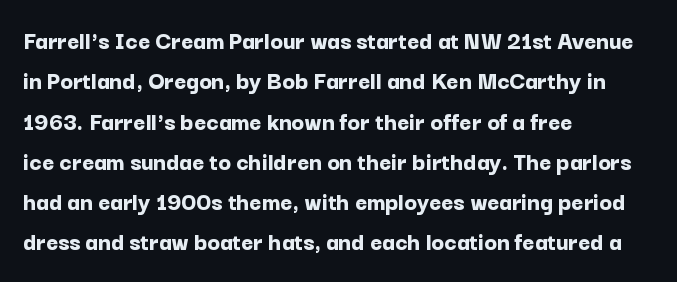
The image shows 26 px bold type, upright; set left-aligned, normal line spacing (1.55x), normal letter spacing, not underlined.
